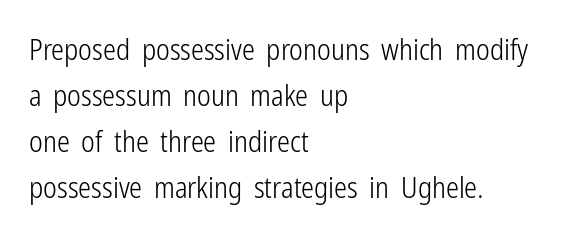
The lettering holds an erect, upright posture throughout. Has an underline been added? It has not. The type family on display is of the sans-serif kind. Caption: multi-line text, flush left, ragged right. Proportional: the letters do not fall into vertical columns.
